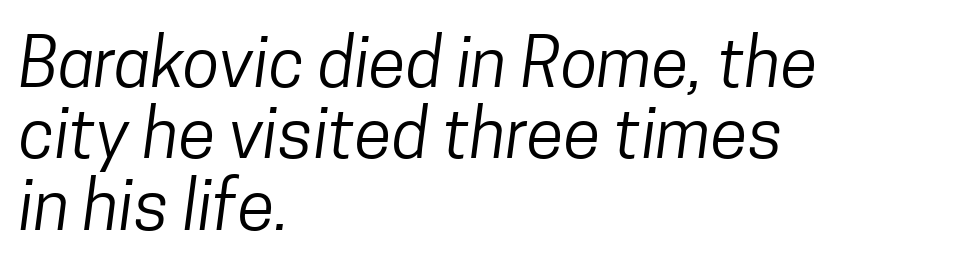
What stands out about the letter spacing? Nothing — it is the standard amount. Descenders hang freely into open space. Proportional: the letters do not fall into vertical columns. Interline gaps are noticeably narrow in this sample. Serif or sans? Sans — the stroke terminals are bare. The passage is arranged the way most books set body copy — flush left.
